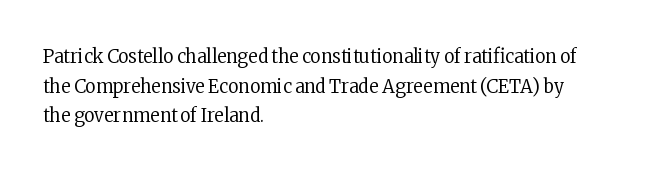
{"italic": "no", "bold": "no", "underline": "no", "align": "left", "line_spacing": "normal", "line_spacing_ratio": 1.48, "letter_spacing": "normal", "letter_spacing_em": 0.0, "glyph_px": 20}
